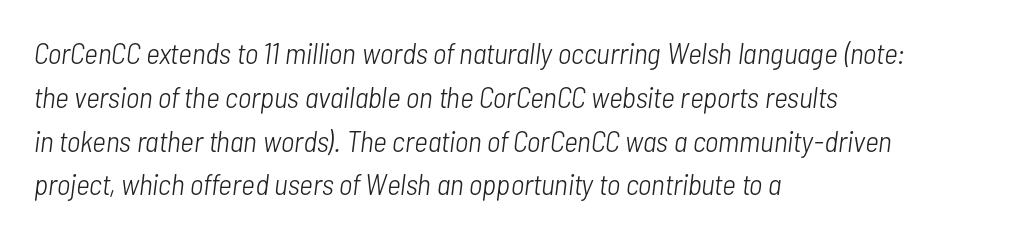
The image shows 30 px light, condensed type, italic (leaning right); set left-aligned, normal line spacing (1.46x), normal letter spacing, not underlined; low stroke contrast and a medium x-height.
